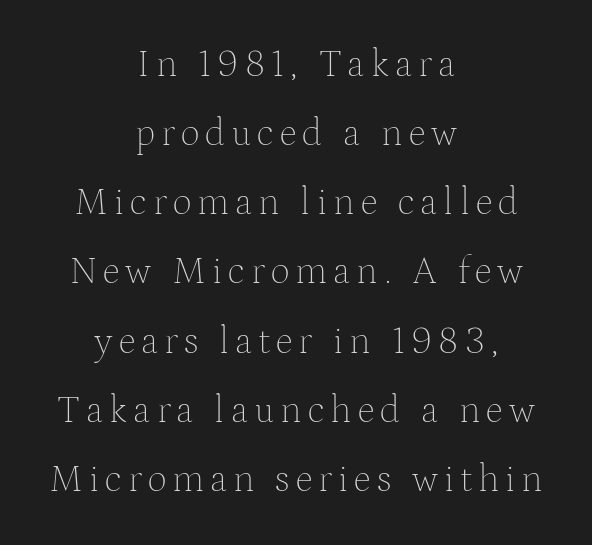
The image shows 38 px thin serif type, upright; set centered, line spacing 1.82x, not underlined; medium stroke contrast and a medium x-height.
